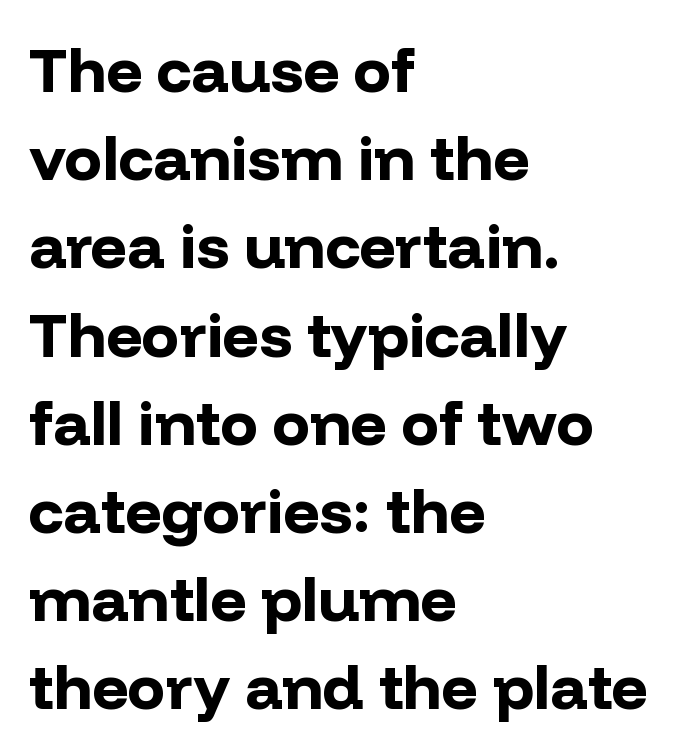
The image shows 63 px bold sans-serif type, upright; set left-aligned, normal line spacing (1.4x), normal letter spacing, not underlined; low stroke contrast and a medium x-height.
